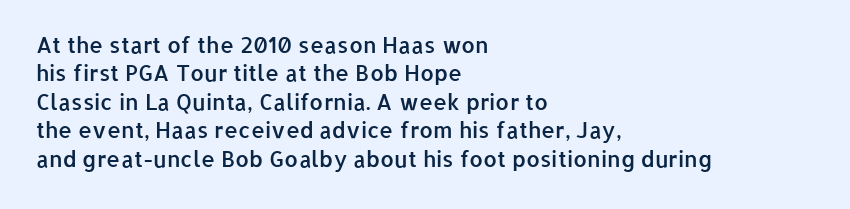
The image shows 22 px text type, upright; set left-aligned, normal line spacing (1.29x), normal letter spacing, not underlined.
